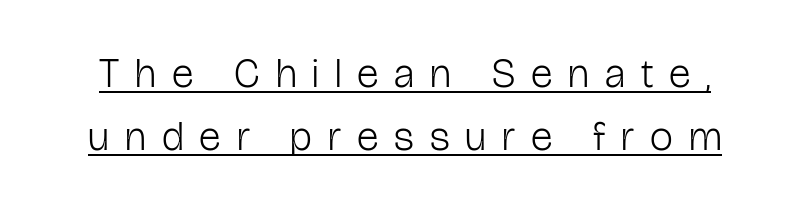
The image shows 41 px light, condensed sans-serif type, upright; set normal line spacing (1.53x), unusually wide letter spacing (+0.39 em), underlined; low stroke contrast and a medium x-height.
